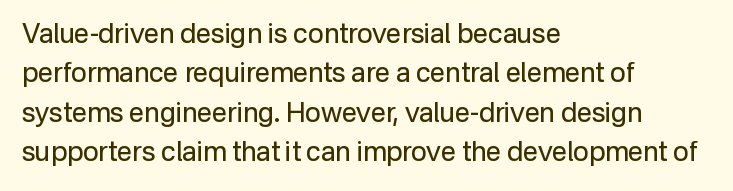
Q: Is the text bold? A: No.
Q: Is the text italic (slanted)? A: No, it is upright.
Q: Is the text underlined? A: No.
Q: How is the paragraph aligned? A: Left-aligned.
Q: Is the spacing between letters normal or unusually wide? A: Normal.
Q: Is the spacing between lines tight, normal or loose? A: Normal.
